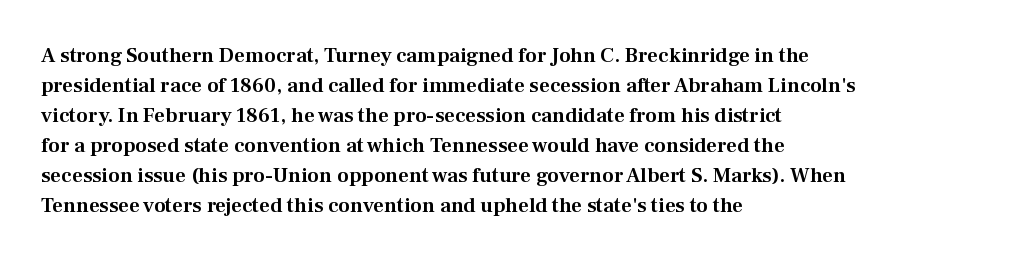
The gaps between neighbouring characters are ordinary and unremarkable. This rendering uses left alignment, leaving the right contour irregular. Horizontal bands of white between lines are of average thickness. The strip under each line holds only bare page. It's the straight-up-and-down kind of type.
